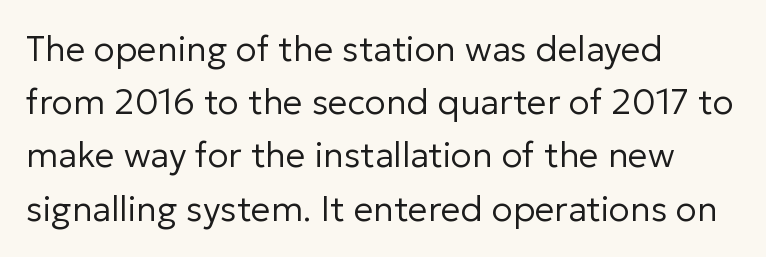
Character widths vary here, with narrow letters taking less room than wide ones. The lines are quadded left. Look at the bottom of the vertical strokes: they stop flat, with no serifs. Baseline-to-baseline distance is the conventional proportion of letter height. The type is set solid horizontally, with unmodified tracking. The font is comparable to plain body text, perhaps lighter.
